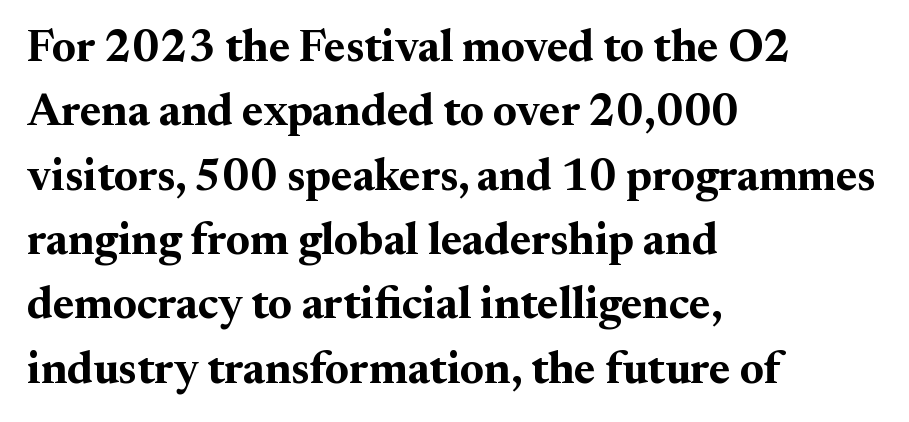
Yep, those are serifs on the letters. A normal amount of white space separates one row of letters from the next. How are the letters spaced? Ordinarily, with no added tracking. Is there any slant? The stems are plumb. Is this a fixed-width face? No — the glyphs have proportional, varying widths.
